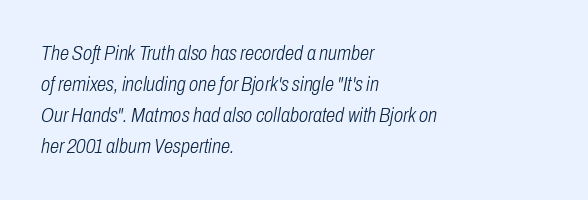
Q: Is the text bold? A: No.
Q: Is the text italic (slanted)? A: Yes, it leans right by about 10 degrees.
Q: Is the text underlined? A: No.
Q: How is the paragraph aligned? A: Left-aligned.
Q: Is the spacing between letters normal or unusually wide? A: Normal.
Q: Is the spacing between lines tight, normal or loose? A: Normal.
